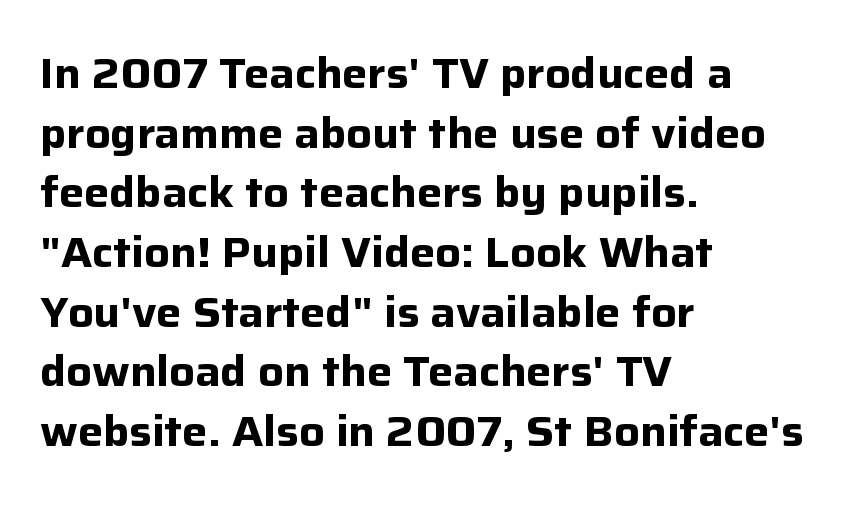
{"serif": "no", "italic": "no", "bold": "yes", "weight": "bold", "width": "normal", "stroke_contrast": "low", "x_height": "medium", "monospaced": "no", "underline": "no", "align": "left", "line_spacing": "normal", "line_spacing_ratio": 1.42, "letter_spacing": "normal", "letter_spacing_em": 0.0, "glyph_px": 42}
